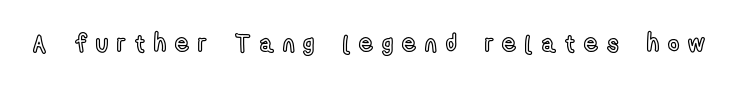
Lines of text with bare space underneath. The letters are spread apart with noticeably loose tracking. In terms of posture, this sample is upright.
